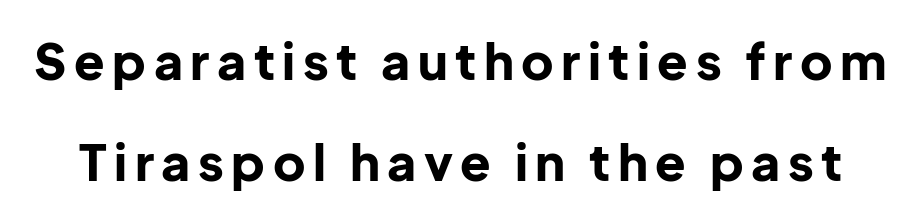
The image shows 50 px bold sans-serif type, upright; set loose line spacing (2.02x), not underlined; low stroke contrast and a medium x-height.
